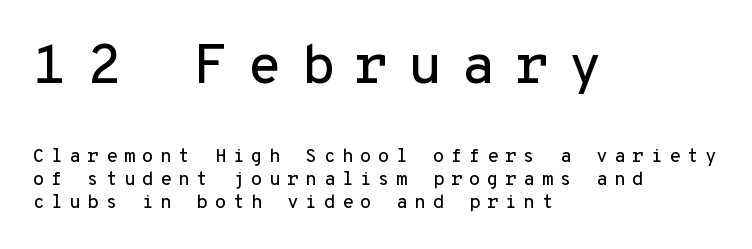
The image shows 56 px sans-serif type, upright, monospaced; set left-aligned, line spacing 1.2x, unusually wide letter spacing (+0.34 em), not underlined; the first (top) block is 2.95x larger; low stroke contrast and a medium x-height.
